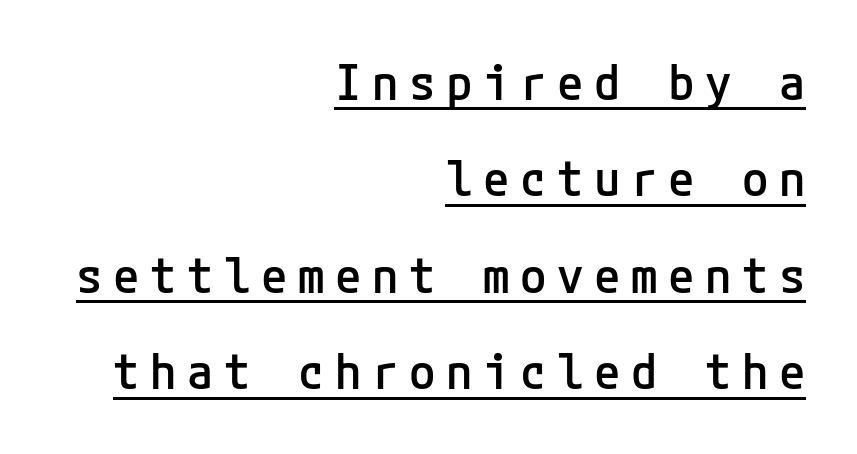
Q: Is the text bold? A: Semi-bold.
Q: Is the text italic (slanted)? A: No, it is upright.
Q: Is the typeface a serif or a sans-serif typeface? A: Sans-serif.
Q: Is the text underlined? A: Yes.
Q: How is the paragraph aligned? A: Right-aligned.
Q: Is the spacing between letters normal or unusually wide? A: Unusually wide.
Q: Is the spacing between lines tight, normal or loose? A: Loose.
Q: Width (condensed, normal, or wide)? A: Normal.
Q: Stroke contrast? A: Low.
Q: x-height? A: Medium.
